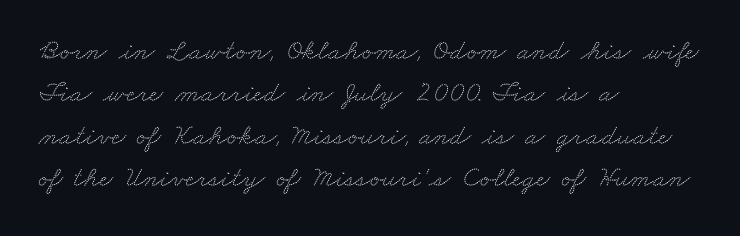
{"serif": "yes", "width": "wide", "stroke_contrast": "medium", "x_height": "small", "monospaced": "no", "underline": "no", "align": "left", "line_spacing": "normal", "line_spacing_ratio": 1.46, "letter_spacing": "normal", "letter_spacing_em": 0.0, "glyph_px": 29}
